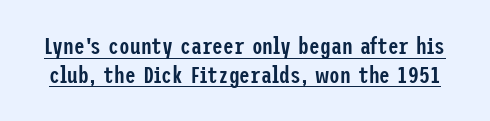
The image shows 24 px text type, upright; set line spacing 1.19x, normal letter spacing, underlined.
